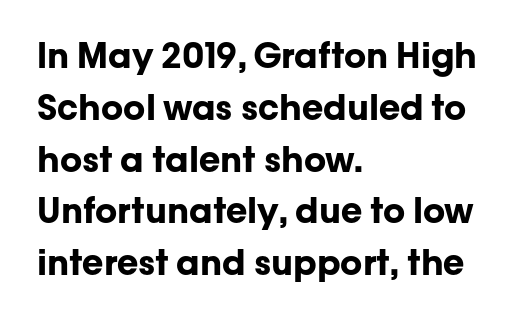
Alignment: flush left. Heft: maximum for text — a bold. The block of text has a typical density, with ordinary space between rows. The gap between lines stays unmarked.
